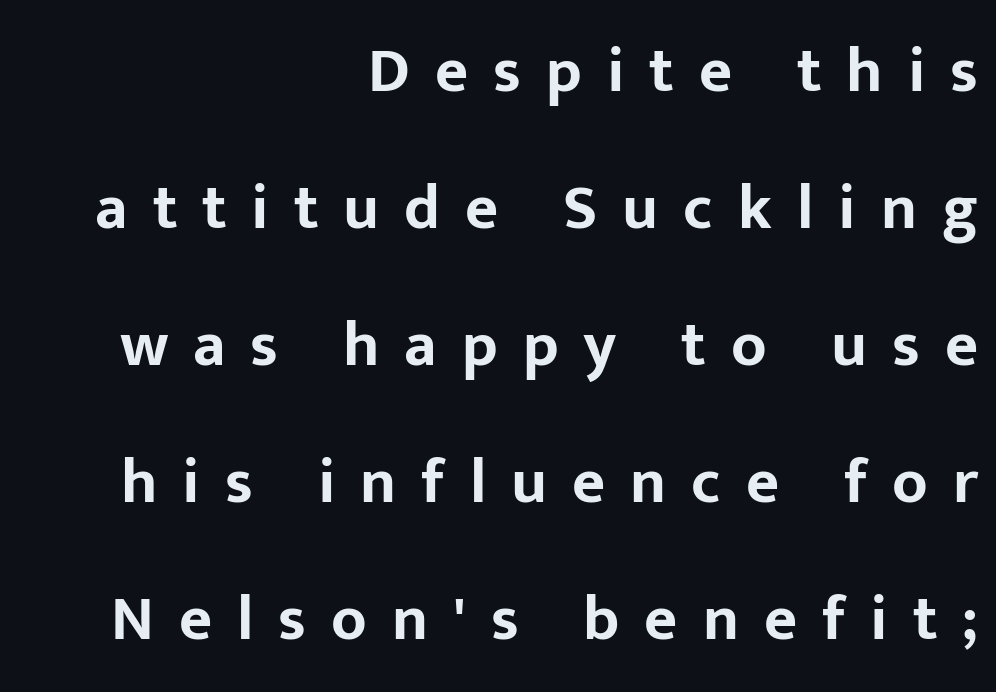
Q: Is the text bold? A: Yes.
Q: Is the text italic (slanted)? A: No, it is upright.
Q: Is the typeface a serif or a sans-serif typeface? A: Sans-serif.
Q: Is the text underlined? A: No.
Q: How is the paragraph aligned? A: Right-aligned.
Q: Is the spacing between letters normal or unusually wide? A: Unusually wide.
Q: Is the spacing between lines tight, normal or loose? A: Loose.
Q: Width (condensed, normal, or wide)? A: Normal.
Q: Stroke contrast? A: Low.
Q: x-height? A: Medium.
Q: Monospaced? A: No.
